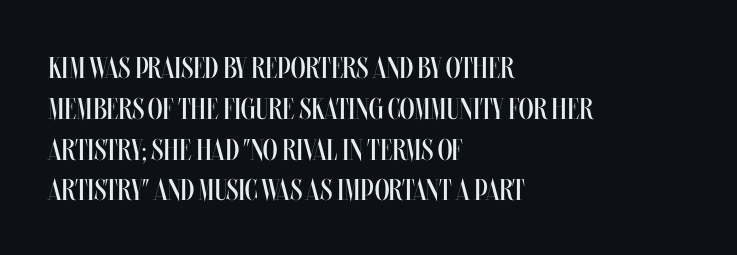
The image shows 30 px regular-weight, condensed type, upright; set left-aligned, normal line spacing (1.36x), normal letter spacing, not underlined; medium stroke contrast and a large x-height.
